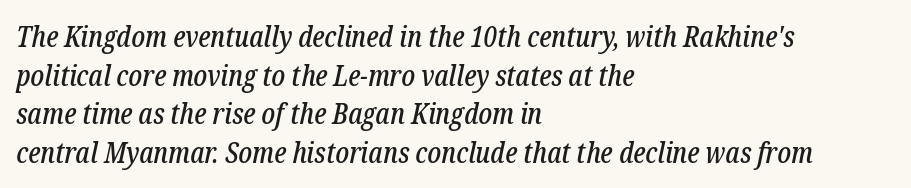
The tracking reads as untouched default to a designer's eye. Anything drawn beneath the words? Only blank space. Stroke terminals: seriffed. Looking at the ascenders, they clearly lean. Leading matches the norm, producing a regular column. The lines in this sample share a left origin and differ only in where they stop.
